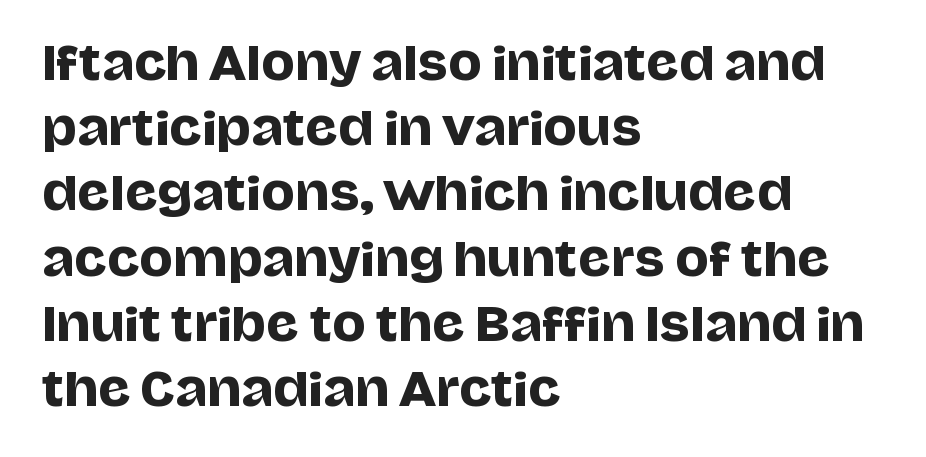
Q: Is the text italic (slanted)? A: No, it is upright.
Q: Is the typeface a serif or a sans-serif typeface? A: Sans-serif.
Q: Is the text underlined? A: No.
Q: How is the paragraph aligned? A: Left-aligned.
Q: Is the spacing between letters normal or unusually wide? A: Normal.
Q: Is the spacing between lines tight, normal or loose? A: Normal.
Q: Width (condensed, normal, or wide)? A: Normal.
Q: Stroke contrast? A: Low.
Q: x-height? A: Large.
Q: Monospaced? A: No.
